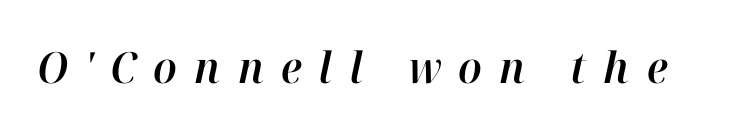
The image shows 43 px text type, italic (leaning right); set unusually wide letter spacing (+0.4 em), not underlined; high stroke contrast and a medium x-height.
